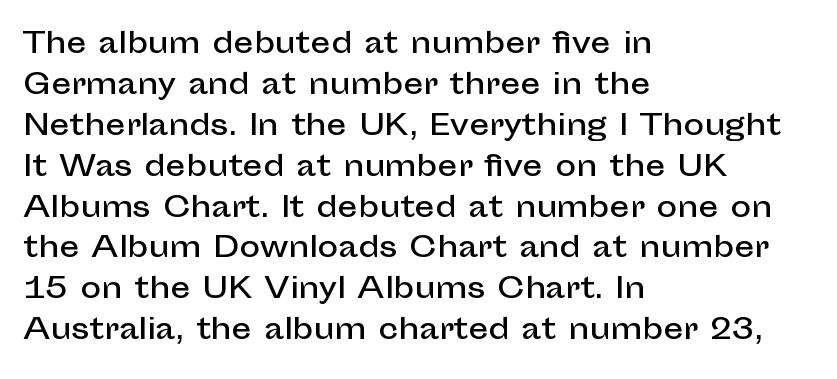
The image shows 28 px sans-serif type, upright; set left-aligned, normal line spacing (1.46x), normal letter spacing, not underlined; low stroke contrast and a medium x-height.
